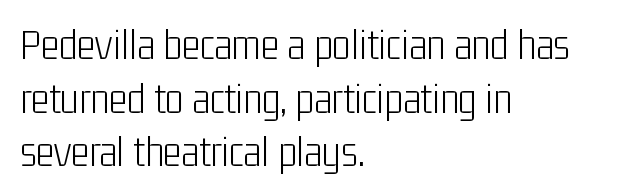
The image shows 44 px light, condensed sans-serif type, upright; set left-aligned, line spacing 1.22x, normal letter spacing, not underlined; low stroke contrast and a medium x-height.
